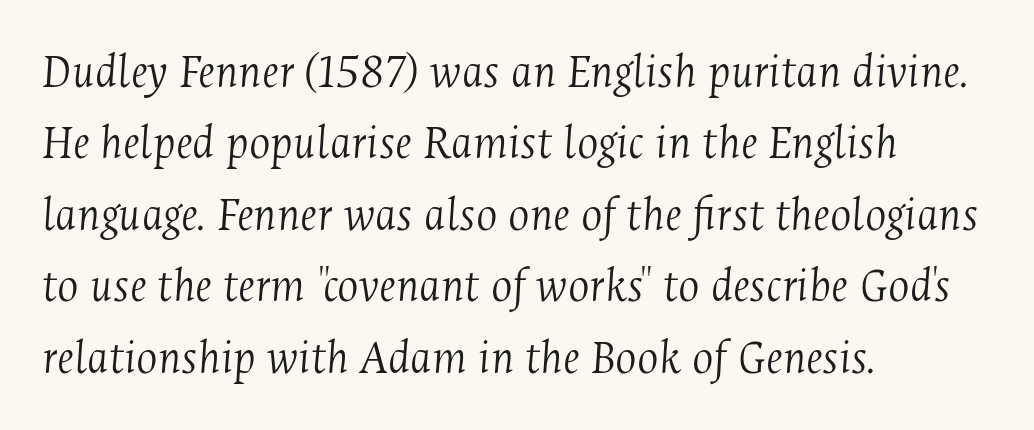
Q: Is the text bold? A: No.
Q: Is the text italic (slanted)? A: Yes, it leans right by about 4 degrees.
Q: Is the typeface a serif or a sans-serif typeface? A: Serif.
Q: Is the text underlined? A: No.
Q: How is the paragraph aligned? A: Left-aligned.
Q: Is the spacing between letters normal or unusually wide? A: Normal.
Q: Is the spacing between lines tight, normal or loose? A: Normal.
Q: Width (condensed, normal, or wide)? A: Condensed.
Q: Stroke contrast? A: Medium.
Q: x-height? A: Medium.
Q: Monospaced? A: No.
